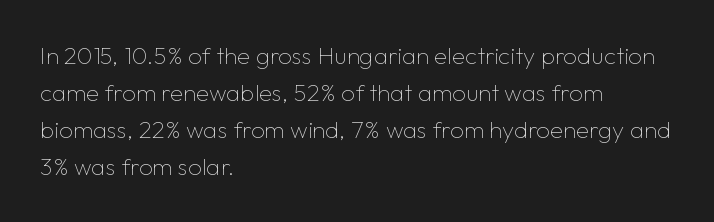
Q: Is the text bold? A: No.
Q: Is the text italic (slanted)? A: No, it is upright.
Q: Is the text underlined? A: No.
Q: How is the paragraph aligned? A: Left-aligned.
Q: Is the spacing between letters normal or unusually wide? A: Normal.
Q: Is the spacing between lines tight, normal or loose? A: Normal.
